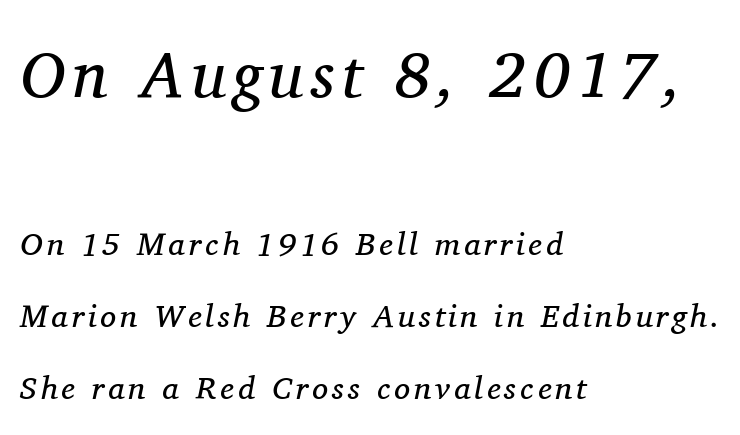
{"serif": "yes", "italic": "yes", "lean": "right", "slant_degrees": 11, "bold": "no", "weight": "regular", "width": "normal", "stroke_contrast": "medium", "x_height": "medium", "monospaced": "no", "underline": "no", "align": "left", "line_spacing": "loose", "line_spacing_ratio": 2.26, "larger_block": "first", "size_ratio": 2.0, "glyph_px": 64}
